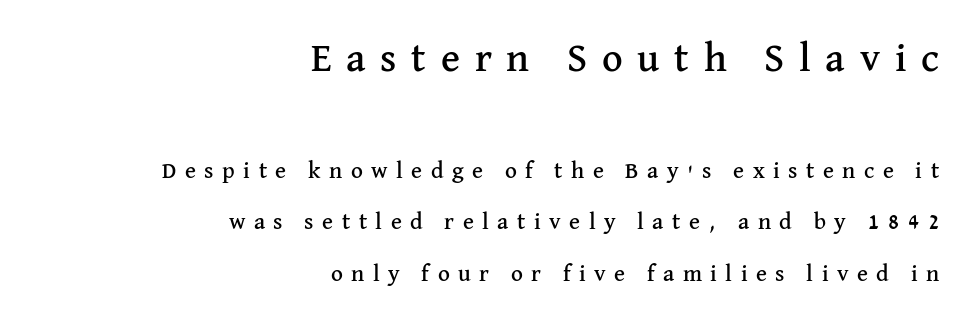
Q: Is the text italic (slanted)? A: No, it is upright.
Q: Is the typeface a serif or a sans-serif typeface? A: Serif.
Q: Is the text underlined? A: No.
Q: How is the paragraph aligned? A: Right-aligned.
Q: Is the spacing between letters normal or unusually wide? A: Unusually wide.
Q: Is the spacing between lines tight, normal or loose? A: Loose.
Q: Which block of text is set in a larger size, the first (top) or the second (bottom)? A: The first (top) one.
Q: Width (condensed, normal, or wide)? A: Normal.
Q: Stroke contrast? A: Medium.
Q: x-height? A: Medium.
Q: Monospaced? A: No.
